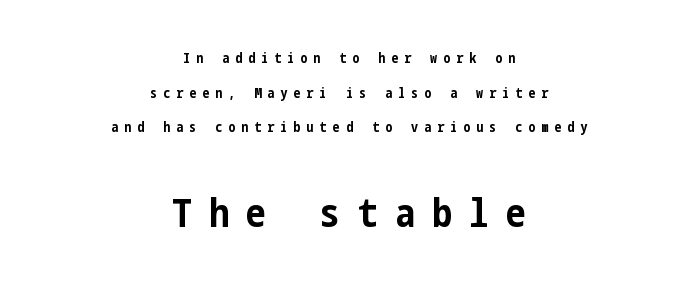
The image shows 40 px bold, condensed sans-serif type, upright; set centered, loose line spacing (2.47x), unusually wide letter spacing (+0.43 em), not underlined; the second (bottom) block is 2.86x larger; low stroke contrast and a medium x-height.
